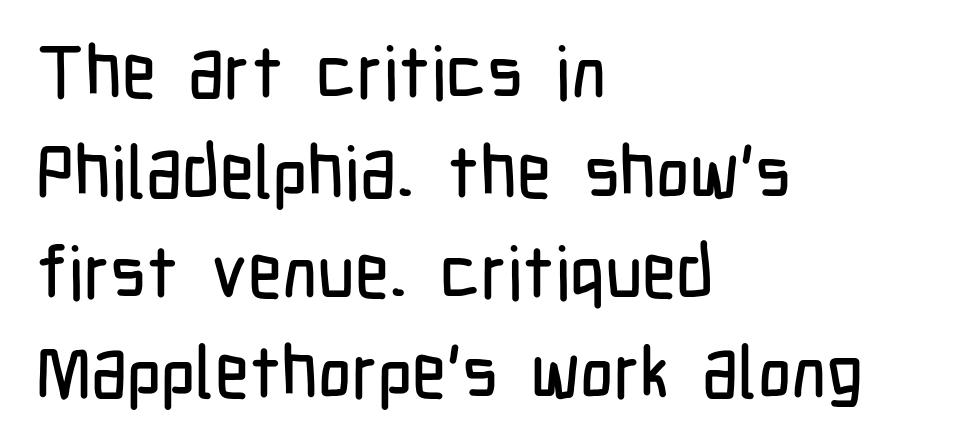
The image shows 73 px condensed sans-serif type, upright; set left-aligned, normal line spacing (1.37x), normal letter spacing, not underlined; low stroke contrast and a medium x-height.
